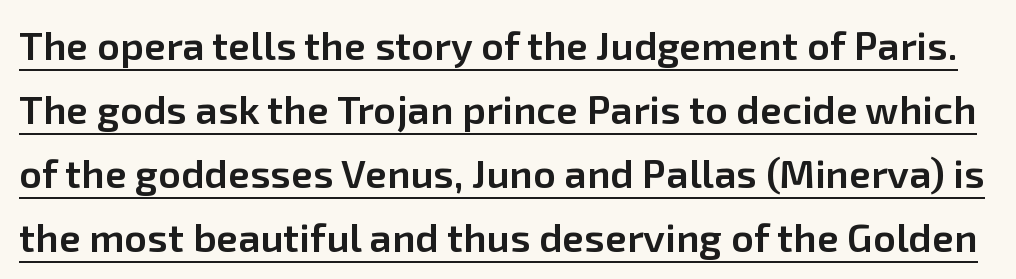
Q: Is the text bold? A: Semi-bold.
Q: Is the text italic (slanted)? A: No, it is upright.
Q: Is the typeface a serif or a sans-serif typeface? A: Sans-serif.
Q: Is the text underlined? A: Yes.
Q: Is the spacing between letters normal or unusually wide? A: Normal.
Q: Is the spacing between lines tight, normal or loose? A: Normal.
Q: Width (condensed, normal, or wide)? A: Normal.
Q: Stroke contrast? A: Low.
Q: x-height? A: Medium.
Q: Monospaced? A: No.
